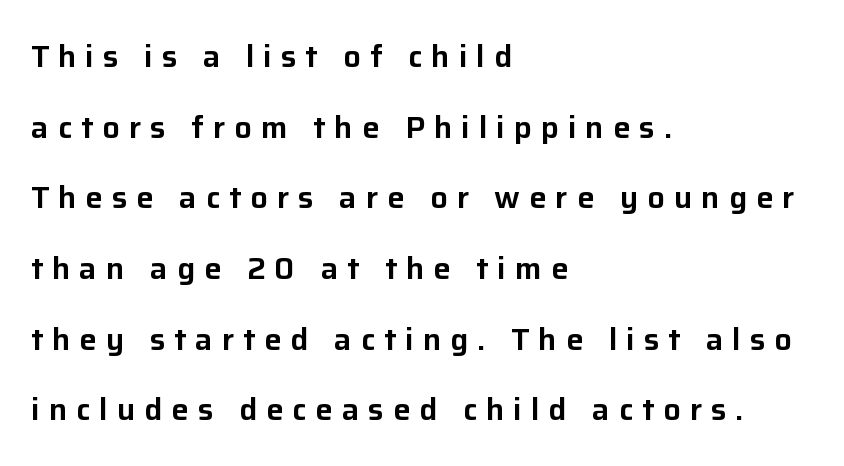
The image shows 31 px sans-serif type, upright; set left-aligned, loose line spacing (2.28x), unusually wide letter spacing (+0.29 em), not underlined; low stroke contrast and a medium x-height.
